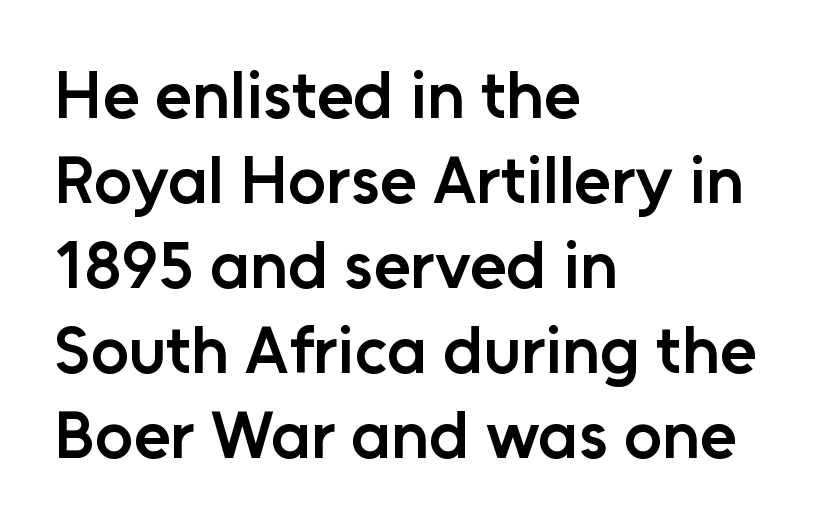
{"serif": "no", "italic": "no", "bold": "semi", "weight": "semibold", "width": "normal", "stroke_contrast": "low", "x_height": "medium", "monospaced": "no", "underline": "no", "align": "left", "line_spacing": "normal", "line_spacing_ratio": 1.27, "letter_spacing": "normal", "letter_spacing_em": 0.0, "glyph_px": 67}
